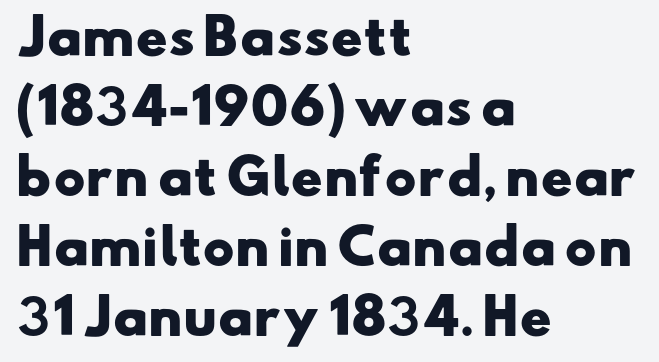
The image shows 48 px heavy, wide sans-serif type; set left-aligned, normal line spacing (1.46x), normal letter spacing, not underlined; low stroke contrast and a small x-height.
